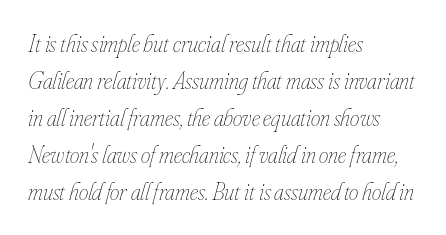
Q: Is the text bold? A: No.
Q: Is the text italic (slanted)? A: Yes, it leans right by about 16 degrees.
Q: Is the text underlined? A: No.
Q: How is the paragraph aligned? A: Left-aligned.
Q: Is the spacing between letters normal or unusually wide? A: Normal.
Q: Is the spacing between lines tight, normal or loose? A: Normal.
